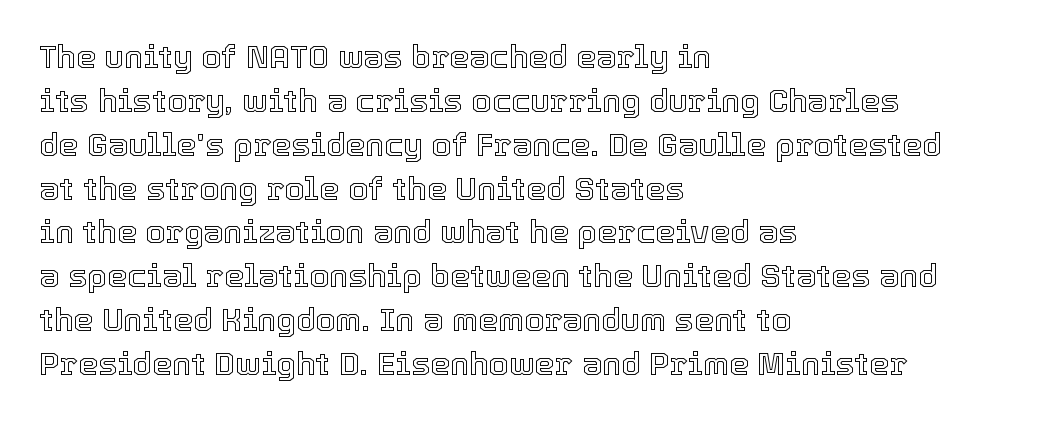
Q: Is the text italic (slanted)? A: No, it is upright.
Q: Is the text underlined? A: No.
Q: How is the paragraph aligned? A: Left-aligned.
Q: Is the spacing between letters normal or unusually wide? A: Normal.
Q: Is the spacing between lines tight, normal or loose? A: Normal.
Q: Width (condensed, normal, or wide)? A: Normal.
Q: x-height? A: Medium.
Q: Monospaced? A: No.
